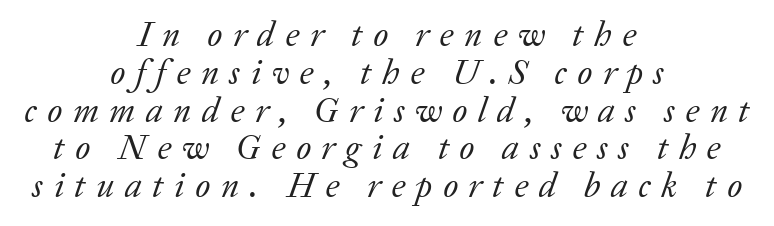
Q: Is the text bold? A: No.
Q: Is the text italic (slanted)? A: Yes, it leans right by about 20 degrees.
Q: Is the typeface a serif or a sans-serif typeface? A: Serif.
Q: Is the text underlined? A: No.
Q: How is the paragraph aligned? A: Centered.
Q: Is the spacing between letters normal or unusually wide? A: Unusually wide.
Q: Is the spacing between lines tight, normal or loose? A: Tight.
Q: Width (condensed, normal, or wide)? A: Normal.
Q: Stroke contrast? A: Low.
Q: x-height? A: Medium.
Q: Monospaced? A: No.
